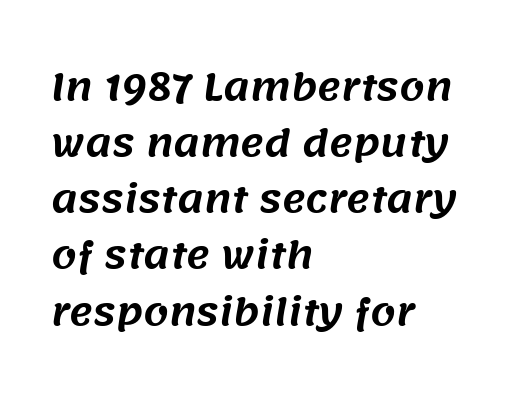
Is this a sans? Yes — the strokes have no serifs. The passage shown is typed in a proportional face where columns would drift. Regarding leading, the lines here are spaced in the standard way. Is the block centered? No — it sits flush against the left margin. Unmarked baselines from the first word to the last. The letters sit at their default tracking, neither squeezed nor spread.
